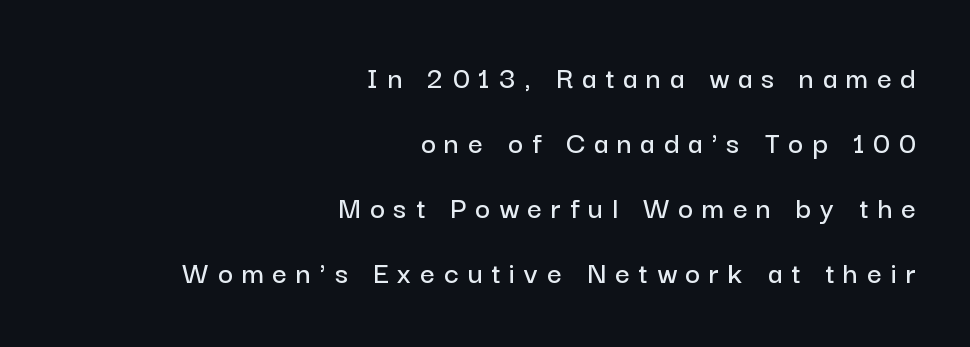
The image shows 32 px sans-serif type, upright; set right-aligned, loose line spacing (2.03x), unusually wide letter spacing (+0.28 em), not underlined; low stroke contrast and a medium x-height.
